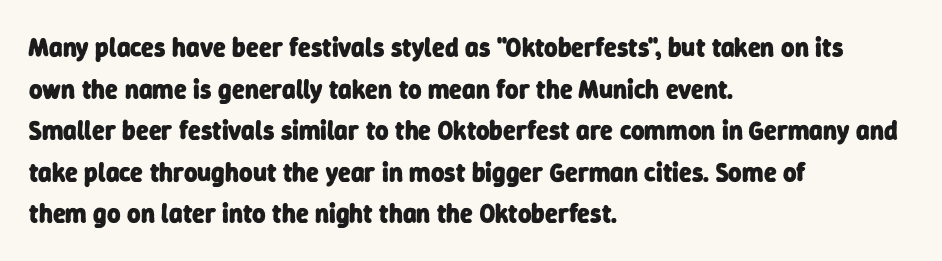
The lines in this sample share a left origin and differ only in where they stop. The font is running at its bold setting. Compared with typical body copy, the letter spacing here is the same. Horizontal bands of white between lines are of average thickness. Only glyphs here, with clear space below each row.
